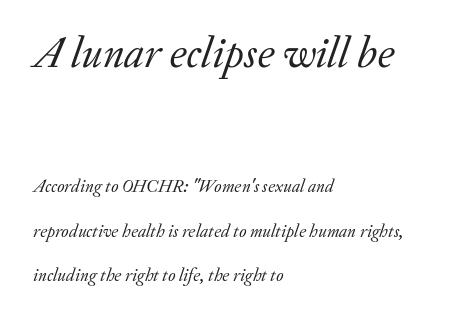
{"serif": "yes", "italic": "yes", "lean": "right", "slant_degrees": 20, "bold": "no", "weight": "regular", "width": "normal", "stroke_contrast": "low", "x_height": "small", "monospaced": "no", "underline": "no", "align": "left", "line_spacing": "loose", "line_spacing_ratio": 2.49, "letter_spacing": "normal", "letter_spacing_em": 0.0, "larger_block": "first", "size_ratio": 2.44, "glyph_px": 44}
